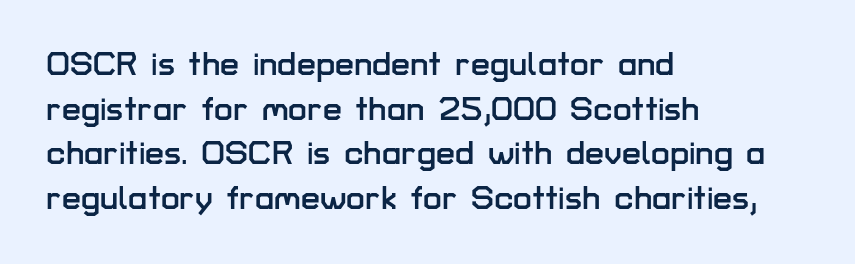
{"serif": "no", "italic": "no", "width": "normal", "stroke_contrast": "low", "x_height": "medium", "monospaced": "no", "underline": "no", "align": "left", "line_spacing": "normal", "line_spacing_ratio": 1.31, "letter_spacing": "normal", "letter_spacing_em": 0.0, "glyph_px": 34}
